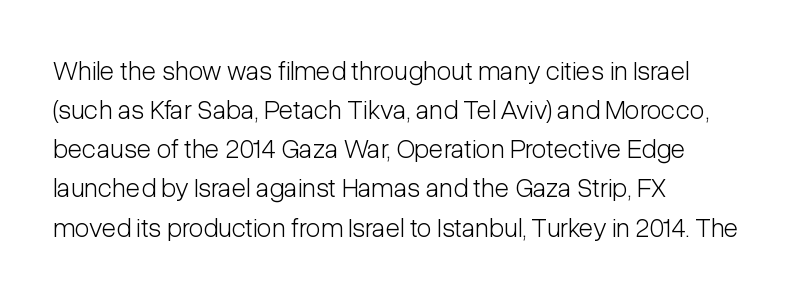
Q: Is the text bold? A: No.
Q: Is the text italic (slanted)? A: No, it is upright.
Q: Is the text underlined? A: No.
Q: How is the paragraph aligned? A: Left-aligned.
Q: Is the spacing between letters normal or unusually wide? A: Normal.
Q: Is the spacing between lines tight, normal or loose? A: Normal.
